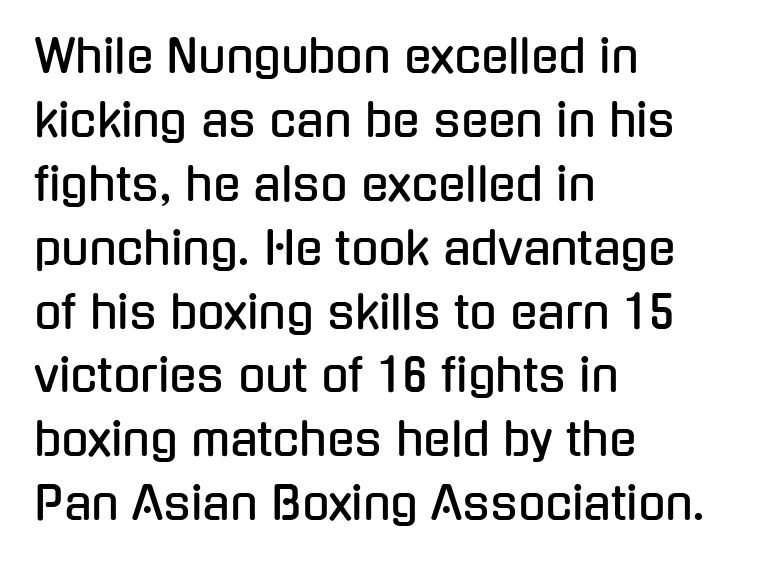
These lines were composed using upright roman letters. A typesetter would call this proportional, since set widths differ per character. The letters sit at their default tracking, neither squeezed nor spread. The words here are not underlined. Examine the stroke ends and you'll find no serifs. The leading is moderate, giving the passage an even texture.
